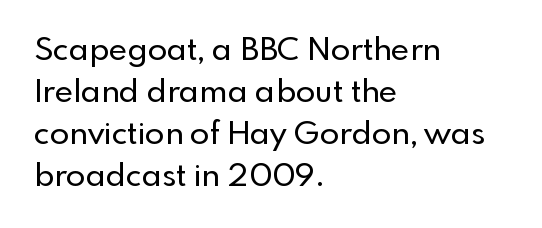
The image shows 32 px sans-serif type, upright; set left-aligned, normal line spacing (1.31x), normal letter spacing, not underlined; a small x-height.
